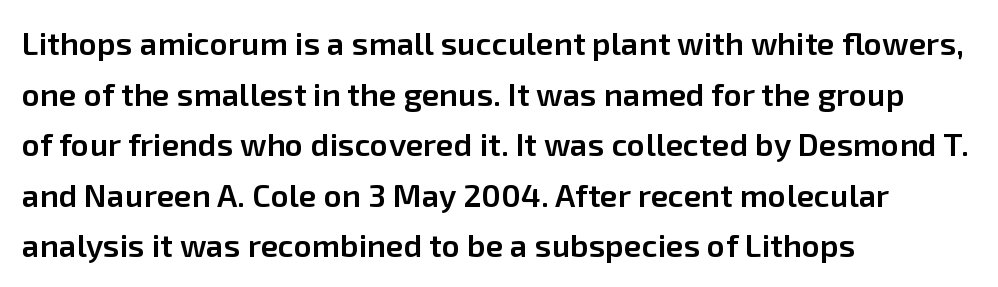
Q: Is the text bold? A: Semi-bold.
Q: Is the text italic (slanted)? A: No, it is upright.
Q: Is the typeface a serif or a sans-serif typeface? A: Sans-serif.
Q: Is the text underlined? A: No.
Q: How is the paragraph aligned? A: Left-aligned.
Q: Is the spacing between letters normal or unusually wide? A: Normal.
Q: Is the spacing between lines tight, normal or loose? A: Normal.
Q: Width (condensed, normal, or wide)? A: Normal.
Q: Stroke contrast? A: Low.
Q: x-height? A: Medium.
Q: Monospaced? A: No.
